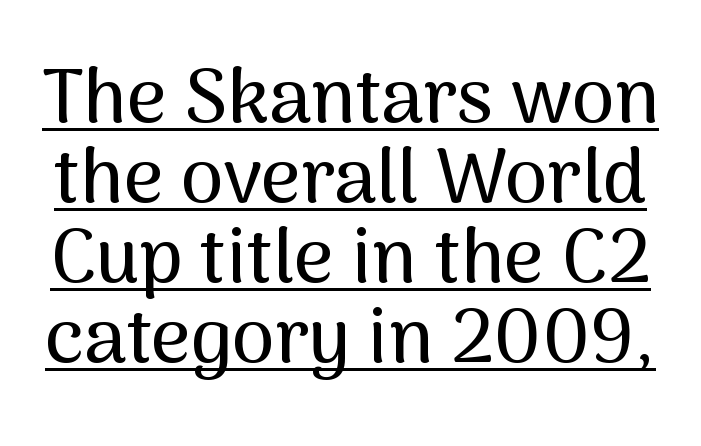
Baseline-to-baseline distance is barely more than the letter height. The type sits square on the baseline with zero lean. The gaps between neighbouring characters are ordinary and unremarkable. Stroke terminals: plain, sans-serif.
